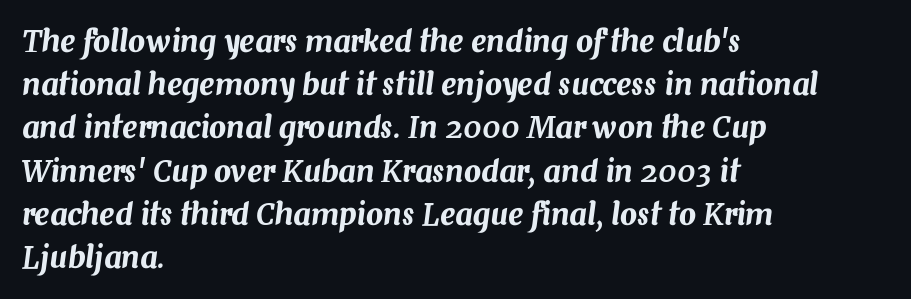
The image shows 30 px text type, italic (leaning right); set left-aligned, normal line spacing (1.44x), normal letter spacing, not underlined; medium stroke contrast and a medium x-height.
